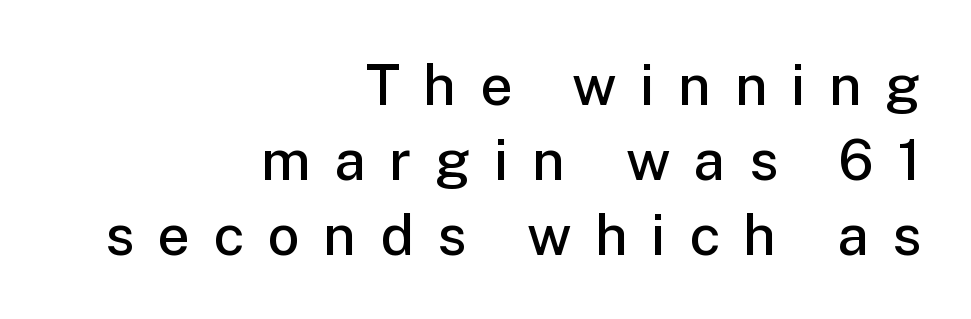
{"serif": "no", "italic": "no", "bold": "semi", "weight": "semibold", "width": "normal", "stroke_contrast": "low", "x_height": "medium", "monospaced": "no", "underline": "no", "align": "right", "line_spacing": "normal", "line_spacing_ratio": 1.32, "letter_spacing": "wide", "letter_spacing_em": 0.41, "glyph_px": 57}
